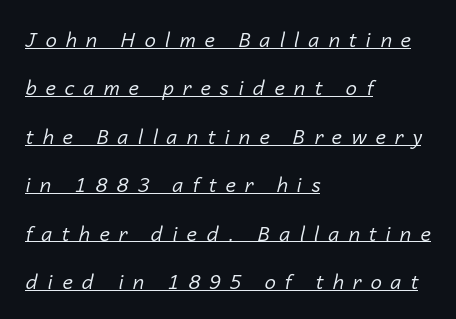
The image shows 20 px text type, italic (leaning right); set left-aligned, loose line spacing (2.42x), unusually wide letter spacing (+0.46 em), underlined.
